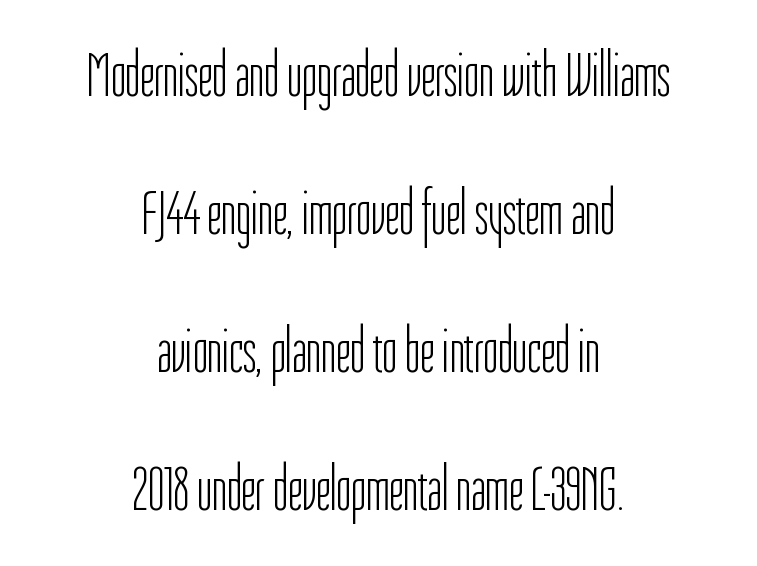
Q: Is the text bold? A: No.
Q: Is the text italic (slanted)? A: No, it is upright.
Q: Is the typeface a serif or a sans-serif typeface? A: Sans-serif.
Q: Is the text underlined? A: No.
Q: How is the paragraph aligned? A: Centered.
Q: Is the spacing between letters normal or unusually wide? A: Normal.
Q: Is the spacing between lines tight, normal or loose? A: Loose.
Q: Width (condensed, normal, or wide)? A: Condensed.
Q: Stroke contrast? A: Low.
Q: x-height? A: Medium.
Q: Monospaced? A: No.
